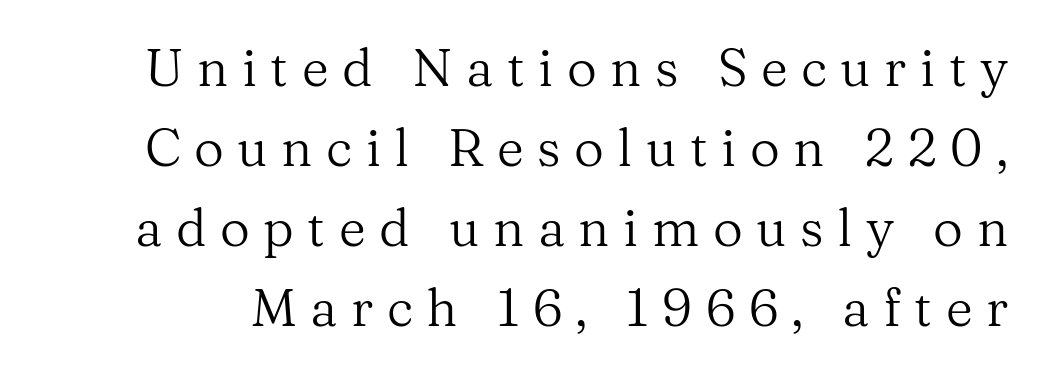
{"serif": "yes", "italic": "no", "bold": "no", "weight": "regular", "width": "normal", "stroke_contrast": "medium", "x_height": "medium", "monospaced": "no", "underline": "no", "line_spacing": "normal", "line_spacing_ratio": 1.54, "letter_spacing": "wide", "letter_spacing_em": 0.26, "glyph_px": 52}
